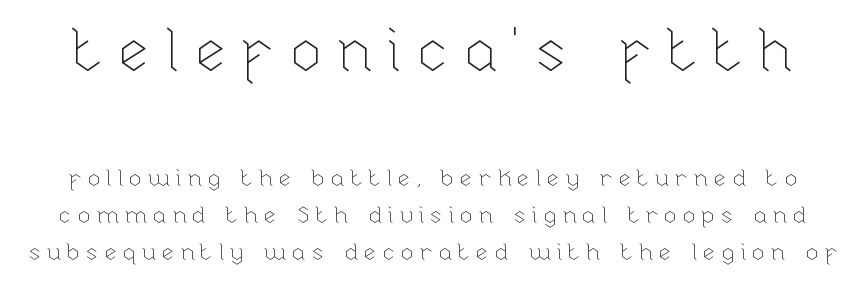
The image shows 61 px thin type, upright; set normal line spacing (1.53x), unusually wide letter spacing (+0.21 em), not underlined; the first (top) block is 2.54x larger; low stroke contrast and a medium x-height.
